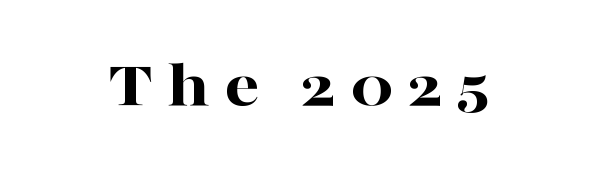
Q: Is the text bold? A: Yes.
Q: Is the text italic (slanted)? A: No, it is upright.
Q: Is the typeface a serif or a sans-serif typeface? A: Serif.
Q: Is the text underlined? A: No.
Q: How is the paragraph aligned? A: Centered.
Q: Is the spacing between letters normal or unusually wide? A: Unusually wide.
Q: Width (condensed, normal, or wide)? A: Wide.
Q: Stroke contrast? A: High.
Q: x-height? A: Medium.
Q: Monospaced? A: No.
